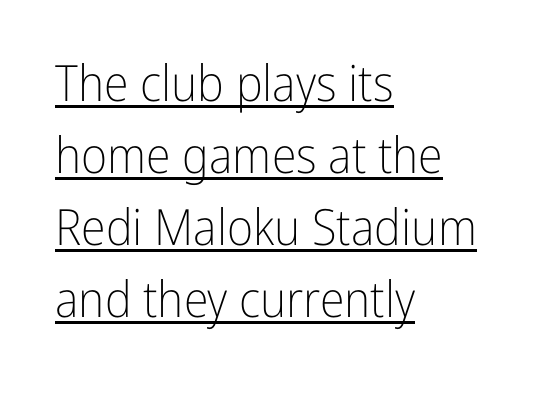
{"serif": "no", "italic": "no", "bold": "no", "weight": "light", "width": "condensed", "stroke_contrast": "low", "x_height": "medium", "monospaced": "no", "underline": "yes", "align": "left", "line_spacing": "normal", "line_spacing_ratio": 1.44, "letter_spacing": "normal", "letter_spacing_em": 0.0, "glyph_px": 50}
